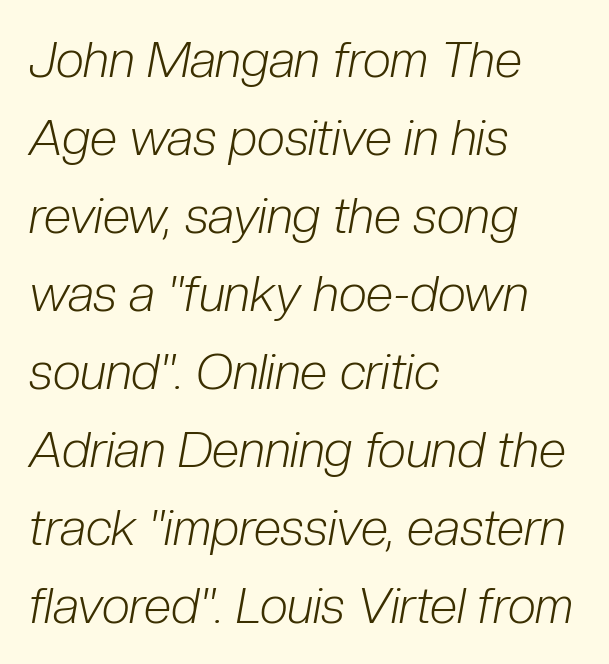
Q: Is the text bold? A: No.
Q: Is the text italic (slanted)? A: Yes, it leans right by about 10 degrees.
Q: Is the text underlined? A: No.
Q: How is the paragraph aligned? A: Left-aligned.
Q: Is the spacing between letters normal or unusually wide? A: Normal.
Q: Is the spacing between lines tight, normal or loose? A: Normal.
Q: Width (condensed, normal, or wide)? A: Condensed.
Q: Stroke contrast? A: Low.
Q: x-height? A: Medium.
Q: Monospaced? A: No.
